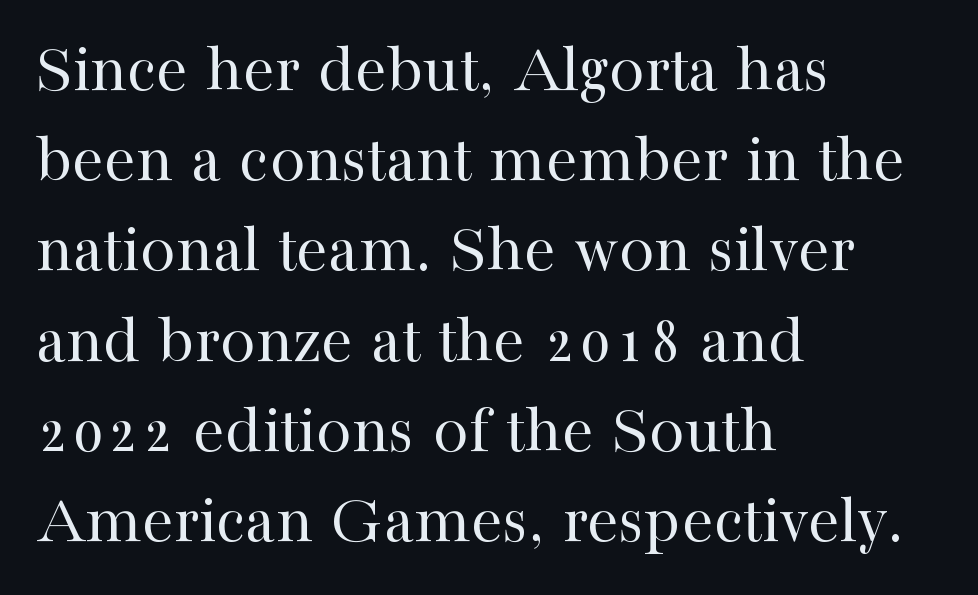
{"serif": "yes", "italic": "no", "bold": "no", "weight": "regular", "width": "normal", "stroke_contrast": "high", "x_height": "medium", "monospaced": "no", "underline": "no", "align": "left", "line_spacing": "normal", "line_spacing_ratio": 1.27, "letter_spacing": "normal", "letter_spacing_em": 0.0, "glyph_px": 71}
